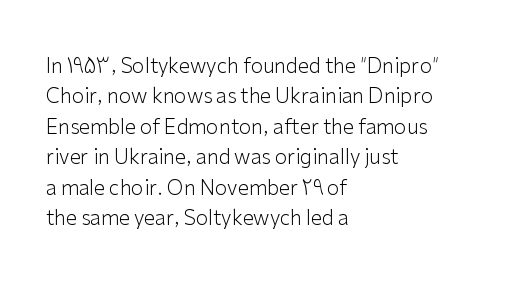
{"italic": "no", "bold": "no", "underline": "no", "align": "left", "line_spacing": "normal", "line_spacing_ratio": 1.52, "letter_spacing": "normal", "letter_spacing_em": 0.0, "glyph_px": 20}
